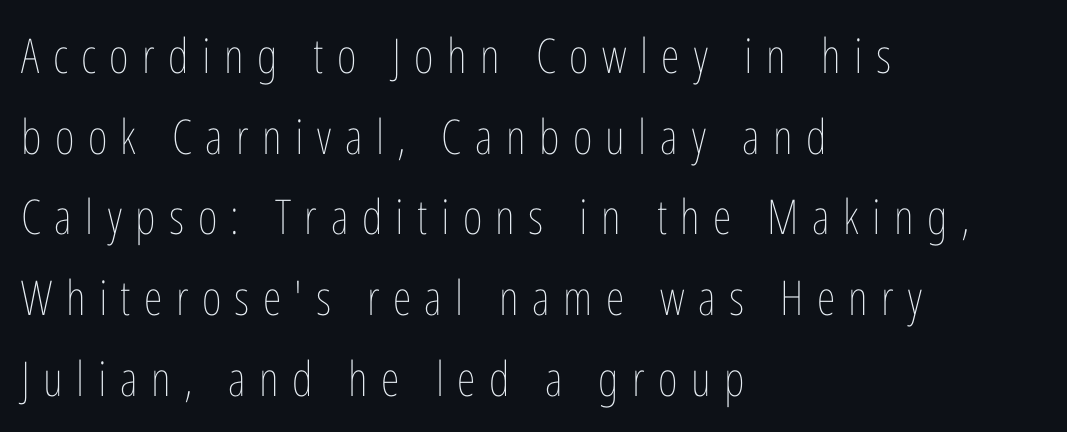
The image shows 48 px thin, condensed type, upright; set left-aligned, normal line spacing (1.68x), unusually wide letter spacing (+0.28 em), not underlined; low stroke contrast and a medium x-height.
